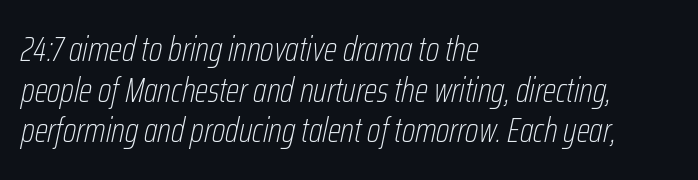
The image shows 35 px thin, condensed type, italic (leaning right); set left-aligned, line spacing 1.16x, normal letter spacing, not underlined; low stroke contrast and a medium x-height.
